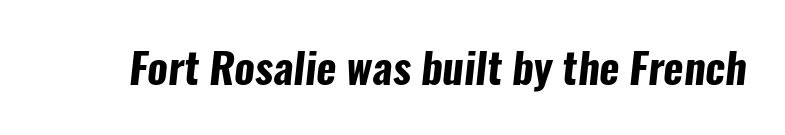
Proportional: the letters do not fall into vertical columns. Lines of text with bare space underneath. A typesetter would label this face a sans. You'd pick this weight for a headline — it's a proper bold.
